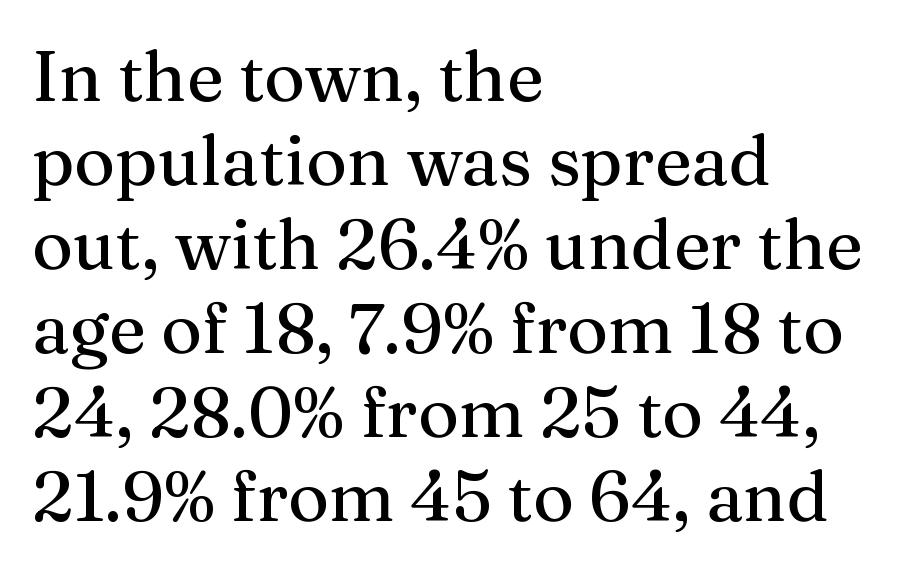
{"serif": "yes", "italic": "no", "width": "normal", "stroke_contrast": "medium", "x_height": "medium", "monospaced": "no", "underline": "no", "align": "left", "line_spacing_ratio": 1.2, "letter_spacing": "normal", "letter_spacing_em": 0.0, "glyph_px": 70}
